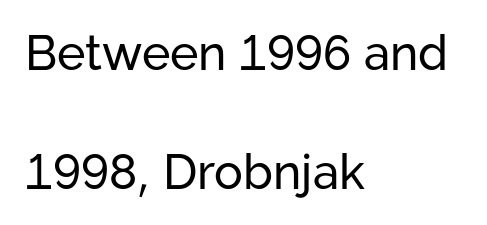
The image shows 48 px regular-weight sans-serif type, upright; set left-aligned, loose line spacing (2.47x), normal letter spacing, not underlined; low stroke contrast and a medium x-height.
